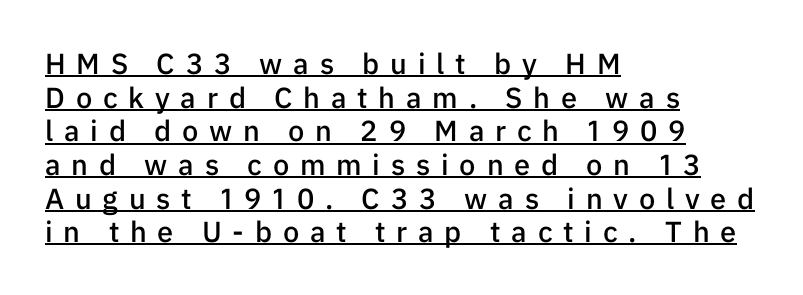
{"serif": "no", "italic": "no", "bold": "semi", "weight": "semibold", "width": "normal", "stroke_contrast": "low", "x_height": "medium", "monospaced": "no", "underline": "yes", "align": "left", "line_spacing_ratio": 1.16, "letter_spacing": "wide", "letter_spacing_em": 0.37, "glyph_px": 29}
